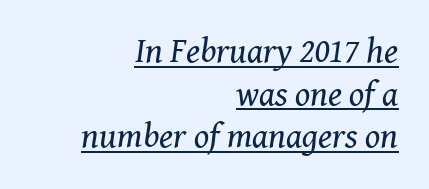
The image shows 35 px regular-weight serif type, italic (leaning right); set right-aligned, line spacing 1.22x, normal letter spacing, underlined; medium stroke contrast and a medium x-height.
